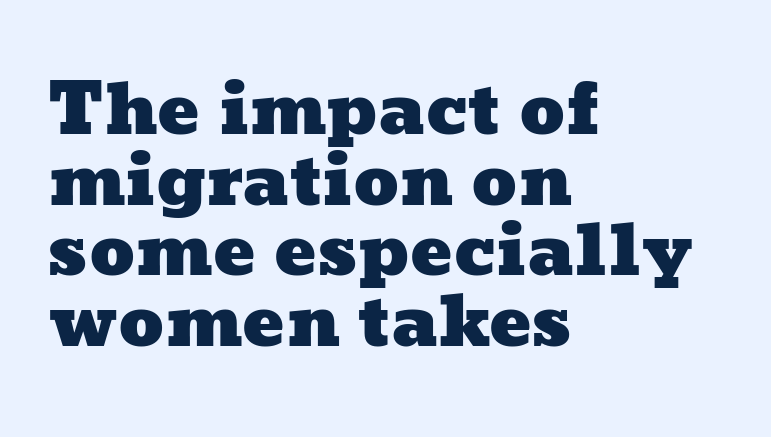
Default kerning and tracking; the words read as compact shapes. Reading down the column, the eye jumps only a short way to each next line. The rendering anchors every line to the left-hand side. The words here are not underlined. Varying glyph widths throughout — classic text-font behaviour.
